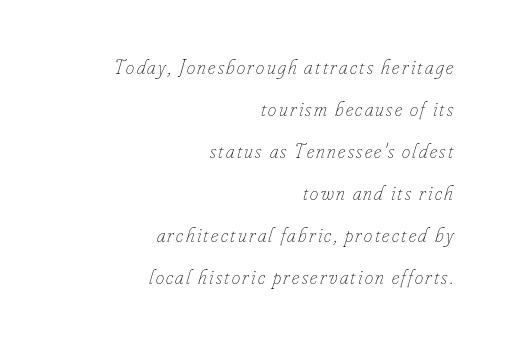
The image shows 21 px text type, italic (leaning right); set right-aligned, loose line spacing (2.0x), not underlined.
